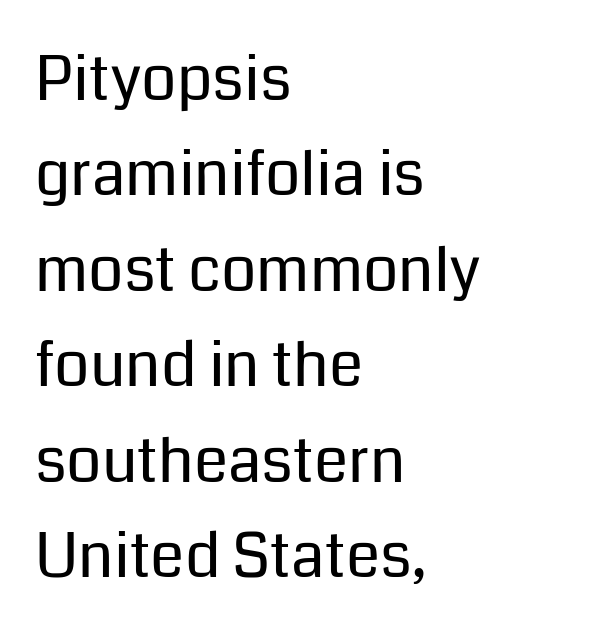
Descenders hang freely into open space. These lines were composed using upright roman letters. Does extra space separate the letters? No, they use regular spacing. The rendering shows plain stroke endings on the letterforms — a sans-serif design.
